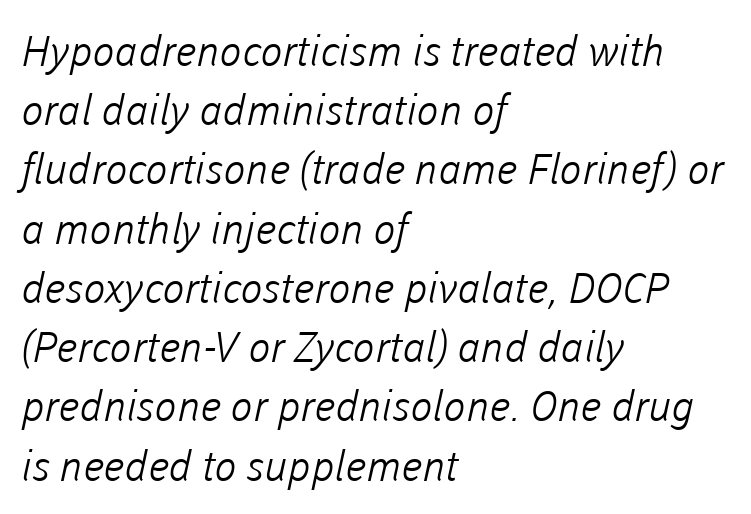
The image shows 42 px light sans-serif type; set left-aligned, normal line spacing (1.41x), normal letter spacing, not underlined; low stroke contrast and a medium x-height.
